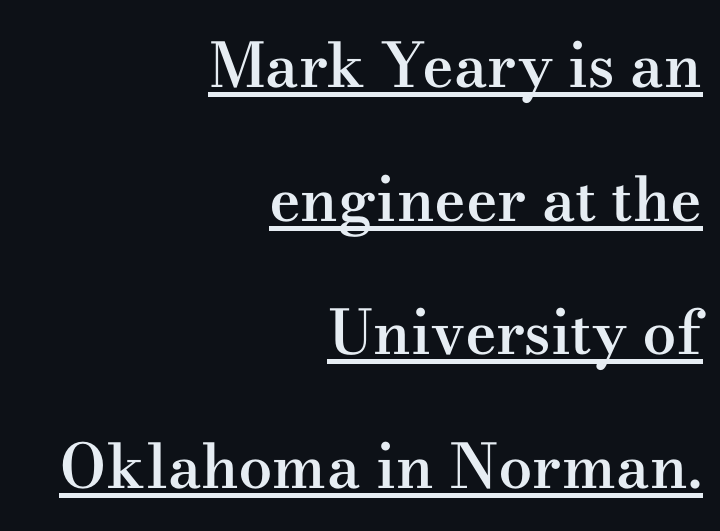
Q: Is the text bold? A: Semi-bold.
Q: Is the text italic (slanted)? A: No, it is upright.
Q: Is the typeface a serif or a sans-serif typeface? A: Serif.
Q: Is the text underlined? A: Yes.
Q: How is the paragraph aligned? A: Right-aligned.
Q: Is the spacing between letters normal or unusually wide? A: Normal.
Q: Is the spacing between lines tight, normal or loose? A: Loose.
Q: Width (condensed, normal, or wide)? A: Wide.
Q: Stroke contrast? A: Medium.
Q: x-height? A: Small.
Q: Monospaced? A: No.
